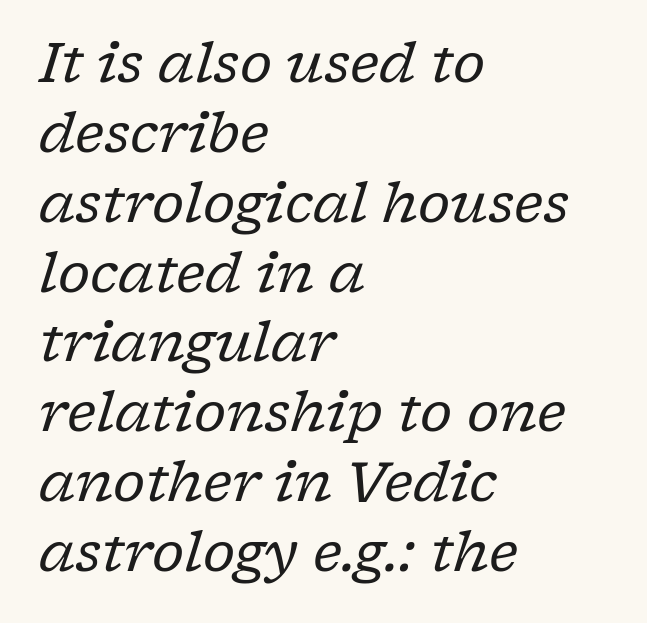
Q: Is the text bold? A: No.
Q: Is the text italic (slanted)? A: Yes, it leans right by about 17 degrees.
Q: Is the typeface a serif or a sans-serif typeface? A: Serif.
Q: Is the text underlined? A: No.
Q: How is the paragraph aligned? A: Left-aligned.
Q: Is the spacing between letters normal or unusually wide? A: Normal.
Q: Is the spacing between lines tight, normal or loose? A: Normal.
Q: Width (condensed, normal, or wide)? A: Normal.
Q: Stroke contrast? A: Low.
Q: x-height? A: Medium.
Q: Monospaced? A: No.
